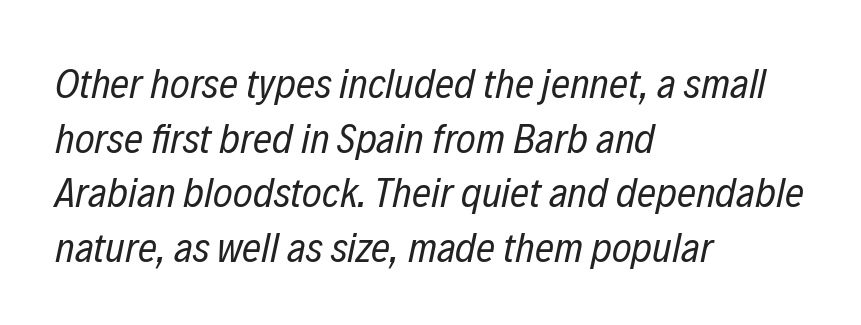
Q: Is the text bold? A: No.
Q: Is the text italic (slanted)? A: Yes, it leans right by about 12 degrees.
Q: Is the text underlined? A: No.
Q: How is the paragraph aligned? A: Left-aligned.
Q: Is the spacing between letters normal or unusually wide? A: Normal.
Q: Is the spacing between lines tight, normal or loose? A: Normal.
Q: Width (condensed, normal, or wide)? A: Condensed.
Q: Stroke contrast? A: Low.
Q: x-height? A: Medium.
Q: Monospaced? A: No.
